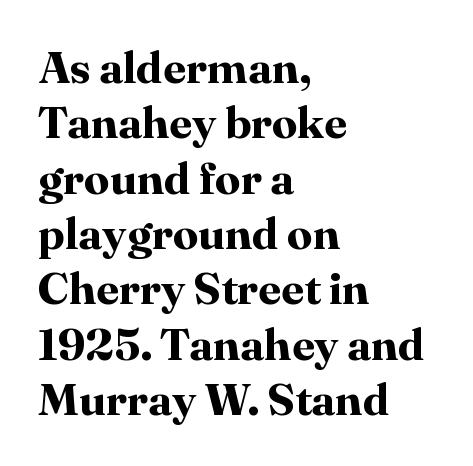
The image shows 45 px bold serif type, upright; set left-aligned, line spacing 1.23x, normal letter spacing, not underlined; high stroke contrast and a medium x-height.
